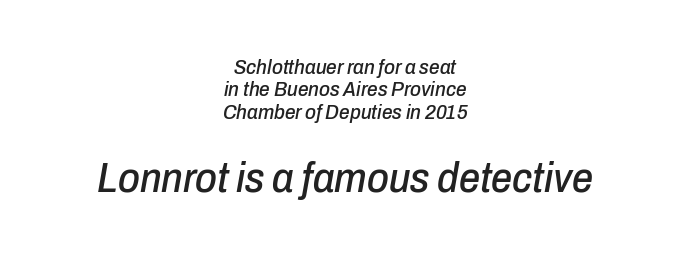
Characters follow at the spacing the type designer built in. The strip under each line holds only bare page. Bigger letters appear in the bottom chunk; the top chunk is reduced. Note the varied advance widths — an 'i' is clearly narrower than an 'm'. Notice how the stems are inclined rather than vertical — that's the hallmark of italics. Casual observation: everything's sitting right in the middle.
